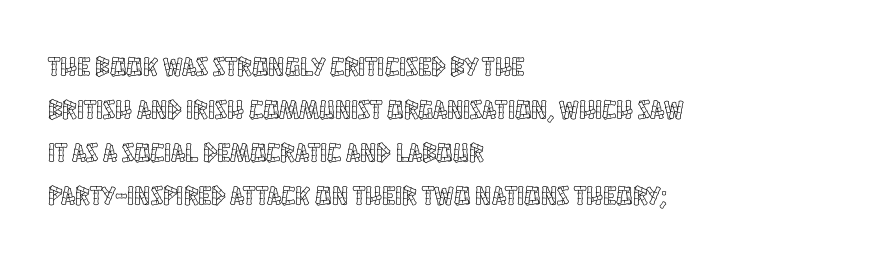
Notice how descenders clear the ascenders below comfortably — that's standard leading. Rendered with straight, roman letterforms. These lines keep a tight, regular rhythm from letter to letter. Only glyphs here, with clear space below each row. Line beginnings align vertically; line endings do not.
